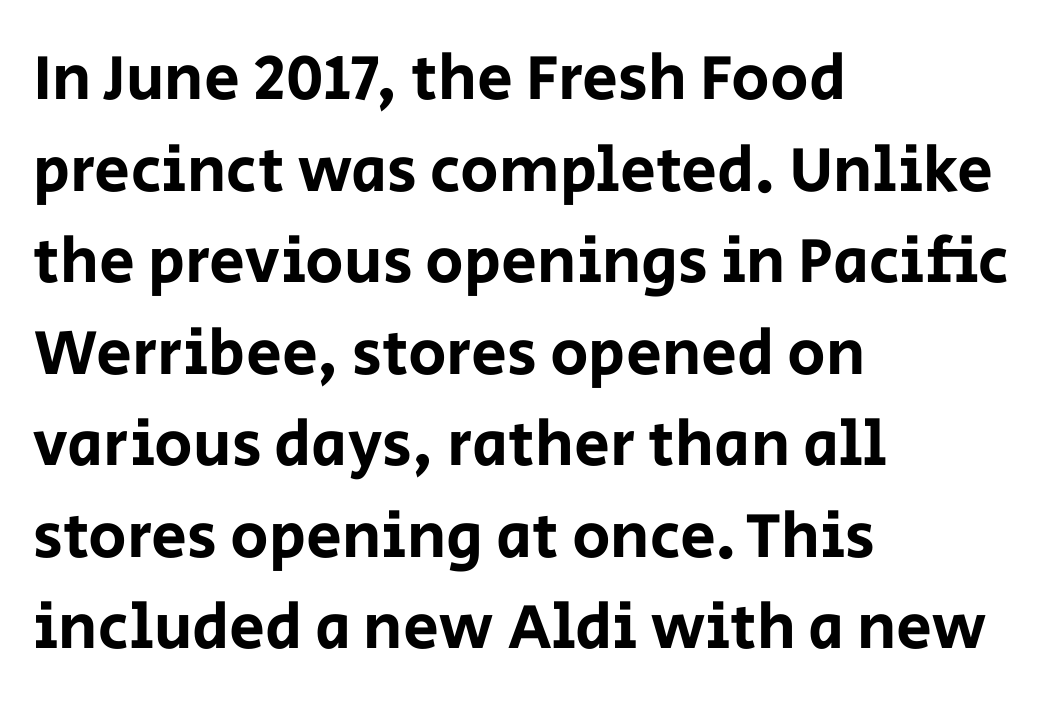
The image shows 64 px sans-serif type, upright; set left-aligned, normal line spacing (1.43x), normal letter spacing, not underlined; low stroke contrast and a large x-height.
